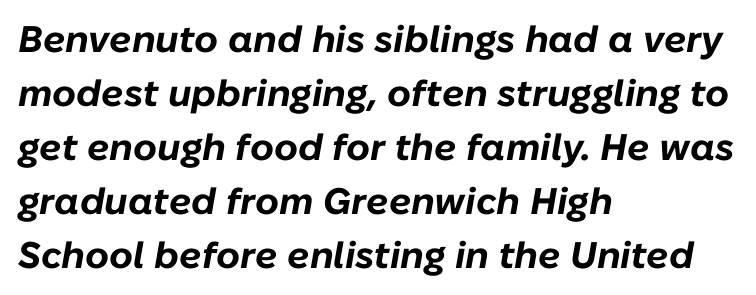
The image shows 37 px bold type, italic (leaning right); set left-aligned, normal line spacing (1.46x), normal letter spacing, not underlined; low stroke contrast and a medium x-height.
